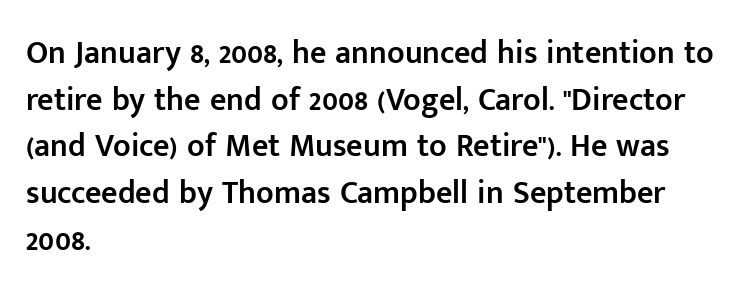
{"serif": "no", "italic": "no", "bold": "semi", "weight": "semibold", "width": "normal", "stroke_contrast": "low", "x_height": "medium", "monospaced": "no", "underline": "no", "align": "left", "line_spacing": "normal", "line_spacing_ratio": 1.46, "letter_spacing": "normal", "letter_spacing_em": 0.0, "glyph_px": 32}
